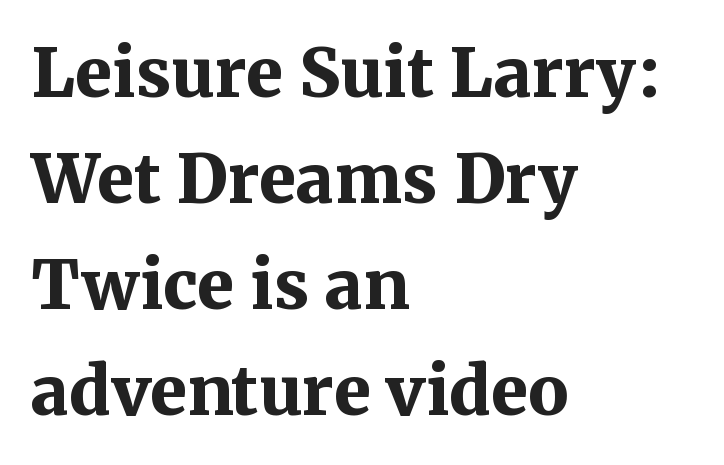
{"serif": "yes", "italic": "no", "bold": "yes", "weight": "bold", "width": "normal", "stroke_contrast": "medium", "x_height": "medium", "monospaced": "no", "underline": "no", "align": "left", "line_spacing": "normal", "line_spacing_ratio": 1.58, "letter_spacing": "normal", "letter_spacing_em": 0.0, "glyph_px": 67}
